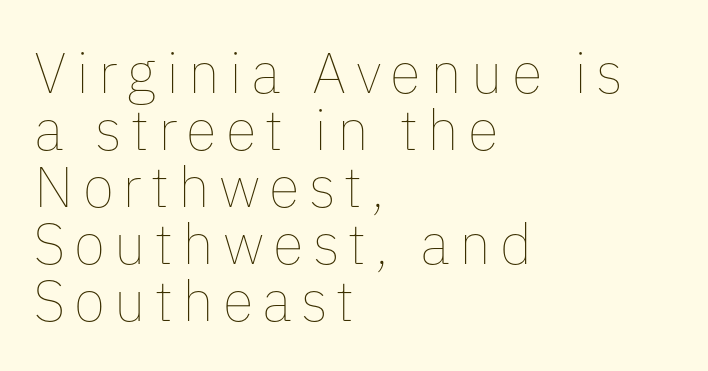
If you measured baseline to baseline, you'd find a short distance. Here the designer chose a conventional face with non-uniform glyph widths. The foot of each line stays bare and open. Stroke mass is kept to a normal reading level or below. If you drew a line through each stem, it would be perfectly vertical. The paragraph has a hard left edge and a soft right edge.
